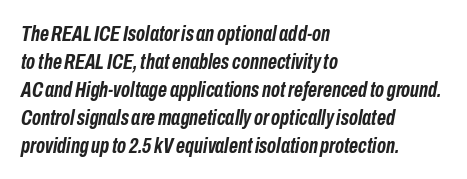
Observe the lean: these are italic letterforms. The zone under the glyphs is completely vacant. Evenly set lines give the paragraph a standard silhouette. Where is the straight margin? On the left.
